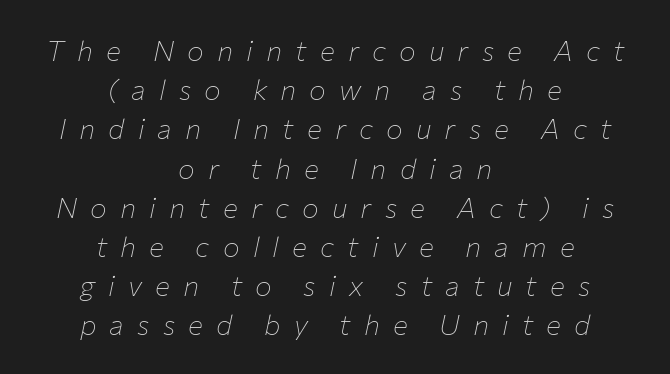
Q: Is the text bold? A: No.
Q: Is the text italic (slanted)? A: Yes, it leans right by about 12 degrees.
Q: Is the text underlined? A: No.
Q: How is the paragraph aligned? A: Centered.
Q: Is the spacing between letters normal or unusually wide? A: Unusually wide.
Q: Is the spacing between lines tight, normal or loose? A: Normal.
Q: Width (condensed, normal, or wide)? A: Normal.
Q: Stroke contrast? A: Low.
Q: x-height? A: Medium.
Q: Monospaced? A: No.
